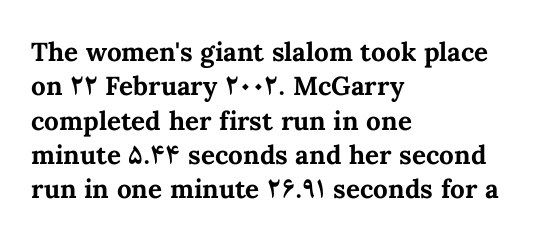
The image shows 26 px bold type, upright; set left-aligned, normal line spacing (1.32x), normal letter spacing, not underlined.
